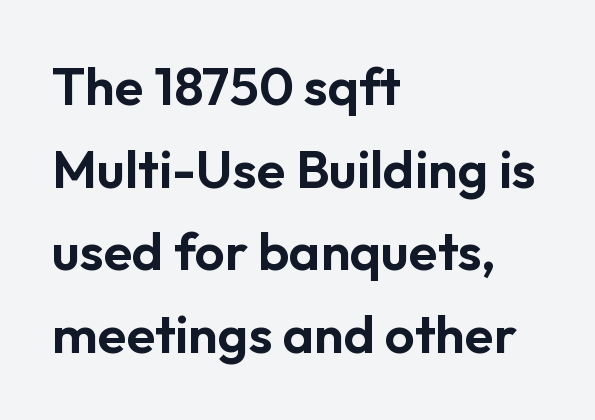
Unmarked baselines from the first word to the last. Leftover space on each line is placed entirely after the last word. No feet cap the strokes, marking this as sans-serif type. Glyph-to-glyph distance matches everyday printed text.
